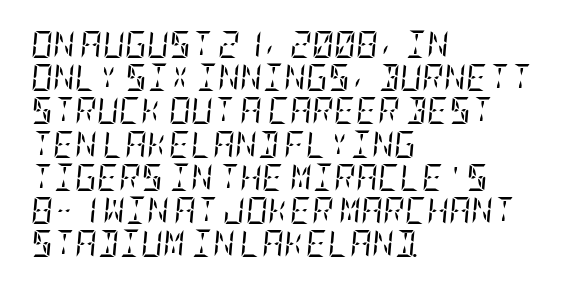
The image shows 27 px text type, italic (leaning right); set left-aligned, line spacing 1.23x, normal letter spacing, not underlined.
